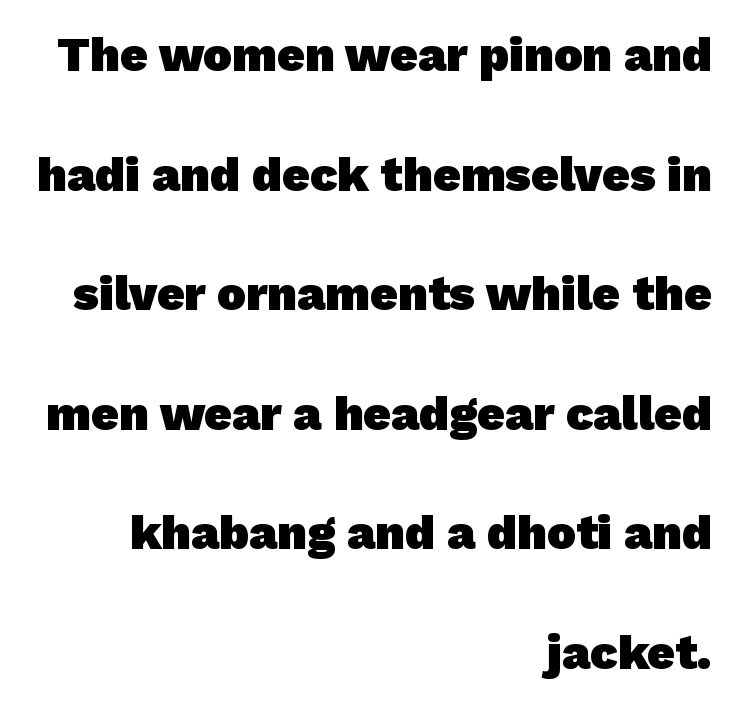
Q: Is the text bold? A: Yes.
Q: Is the typeface a serif or a sans-serif typeface? A: Sans-serif.
Q: Is the text underlined? A: No.
Q: How is the paragraph aligned? A: Right-aligned.
Q: Is the spacing between letters normal or unusually wide? A: Normal.
Q: Is the spacing between lines tight, normal or loose? A: Loose.
Q: Width (condensed, normal, or wide)? A: Normal.
Q: Stroke contrast? A: Low.
Q: x-height? A: Medium.
Q: Monospaced? A: No.
